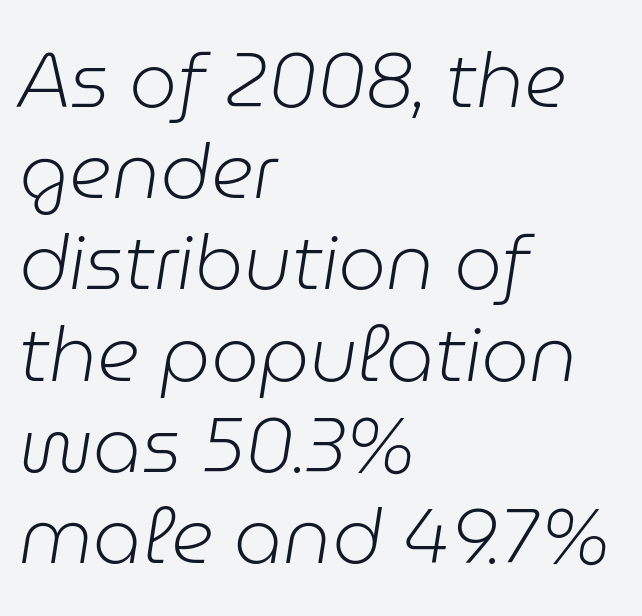
Q: Is the text bold? A: No.
Q: Is the text italic (slanted)? A: Yes, it leans right by about 9 degrees.
Q: Is the text underlined? A: No.
Q: How is the paragraph aligned? A: Left-aligned.
Q: Is the spacing between letters normal or unusually wide? A: Normal.
Q: Width (condensed, normal, or wide)? A: Normal.
Q: Stroke contrast? A: Low.
Q: x-height? A: Medium.
Q: Monospaced? A: No.
